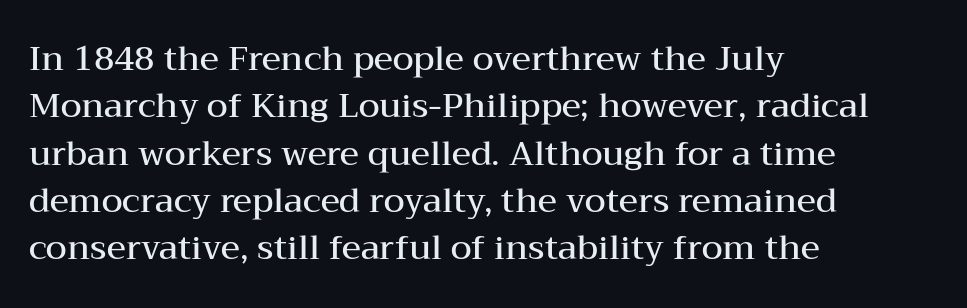
{"serif": "yes", "italic": "no", "bold": "semi", "weight": "semibold", "width": "wide", "stroke_contrast": "medium", "x_height": "medium", "monospaced": "no", "underline": "no", "align": "left", "line_spacing": "normal", "line_spacing_ratio": 1.39, "letter_spacing": "normal", "letter_spacing_em": 0.0, "glyph_px": 34}
